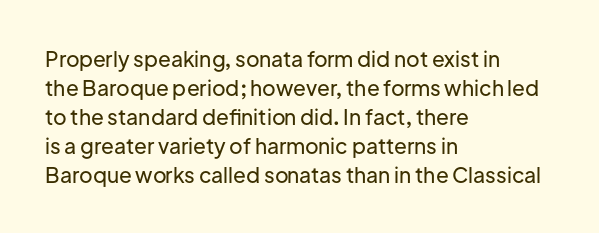
Q: Is the text italic (slanted)? A: No, it is upright.
Q: Is the text underlined? A: No.
Q: How is the paragraph aligned? A: Left-aligned.
Q: Is the spacing between letters normal or unusually wide? A: Normal.
Q: Is the spacing between lines tight, normal or loose? A: Normal.
